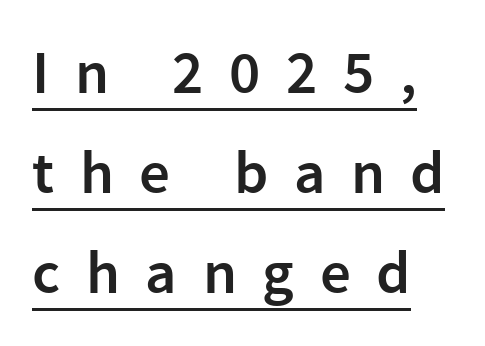
The image shows 61 px semibold sans-serif type, upright; set left-aligned, normal line spacing (1.64x), unusually wide letter spacing (+0.42 em), underlined; low stroke contrast and a medium x-height.
